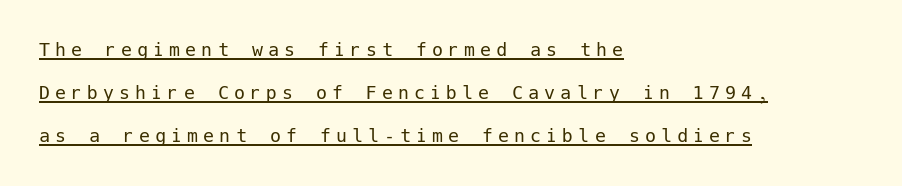
Q: Is the text bold? A: No.
Q: Is the text italic (slanted)? A: No, it is upright.
Q: Is the text underlined? A: Yes.
Q: How is the paragraph aligned? A: Left-aligned.
Q: Is the spacing between letters normal or unusually wide? A: Unusually wide.
Q: Is the spacing between lines tight, normal or loose? A: Loose.
